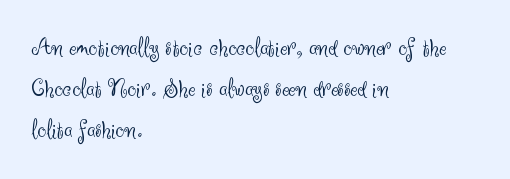
The passage shown stacks its lines at a standard gap. Plain, unruled lines of type. Summary of weight: not heavy and not bold. The rendering keeps characters at their native spacing. Notice how the stems are strictly vertical — no italics here.
